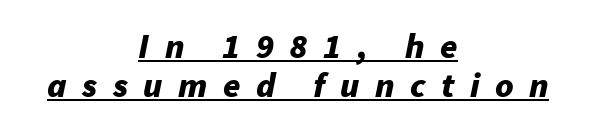
{"italic": "yes", "lean": "right", "slant_degrees": 11, "bold": "yes", "weight": "bold", "width": "normal", "stroke_contrast": "low", "x_height": "medium", "monospaced": "no", "underline": "yes", "align": "center", "line_spacing": "tight", "line_spacing_ratio": 1.12, "letter_spacing": "wide", "letter_spacing_em": 0.44, "glyph_px": 35}
